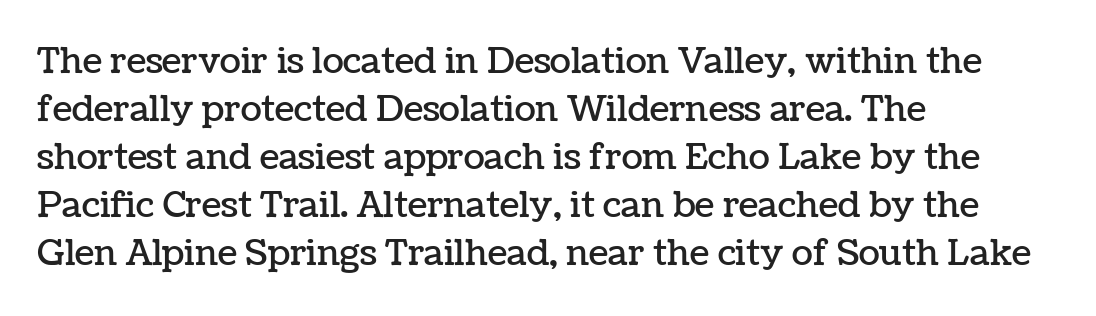
When letters stand straight like this, we call the style roman or upright. Typeset ragged right — the left edge is the straight one. Leading matches the norm, producing a regular column. Each letter keeps its own natural width here, so spacing adapts to shape.
